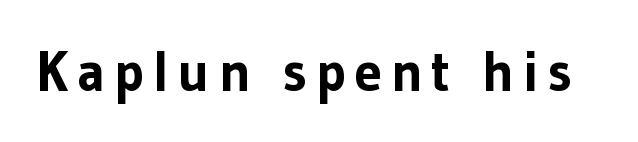
Just letters on the line, the space beneath them empty. Typographically, this falls in the sans-serif category. Style check: upright. Looks like regular typesetting: each glyph gets only the width it needs. These lines carry a lot of weight — the face is fully bold.
